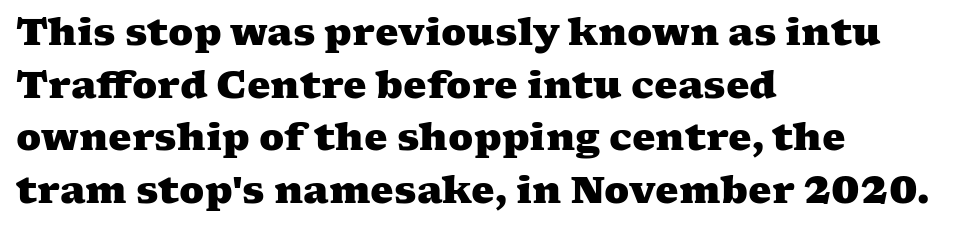
Any mark beneath the type? The region is blank. The rag falls on the right side of this text block. Character widths vary here, with narrow letters taking less room than wide ones. A dark, heavy texture on the line: the type is bold. How are the letters spaced? Ordinarily, with no added tracking.
